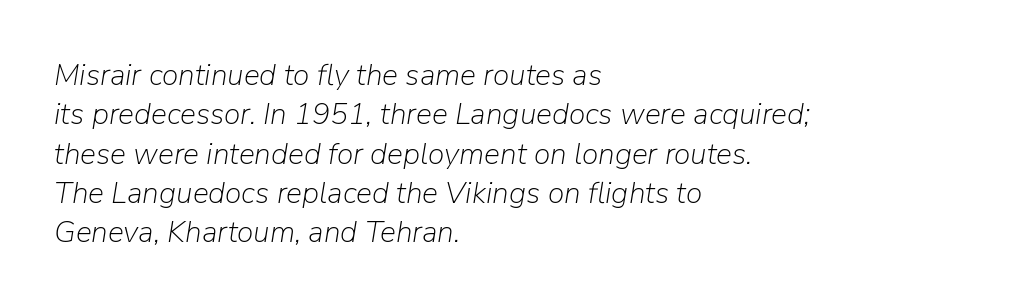
You could not count columns in this text — the font is proportionally spaced. The rendering applies a slant to the glyphs. Where is the straight margin? On the left. There is no visible air inserted between adjacent glyphs. Notice how descenders clear the ascenders below comfortably — that's standard leading. A clean baseline with only descenders dipping below it.
